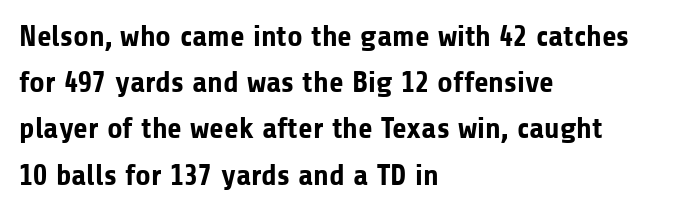
Q: Is the text bold? A: Yes.
Q: Is the text italic (slanted)? A: No, it is upright.
Q: Is the typeface a serif or a sans-serif typeface? A: Sans-serif.
Q: Is the text underlined? A: No.
Q: How is the paragraph aligned? A: Left-aligned.
Q: Is the spacing between letters normal or unusually wide? A: Normal.
Q: Is the spacing between lines tight, normal or loose? A: Normal.
Q: Width (condensed, normal, or wide)? A: Normal.
Q: Stroke contrast? A: Low.
Q: x-height? A: Medium.
Q: Monospaced? A: No.
